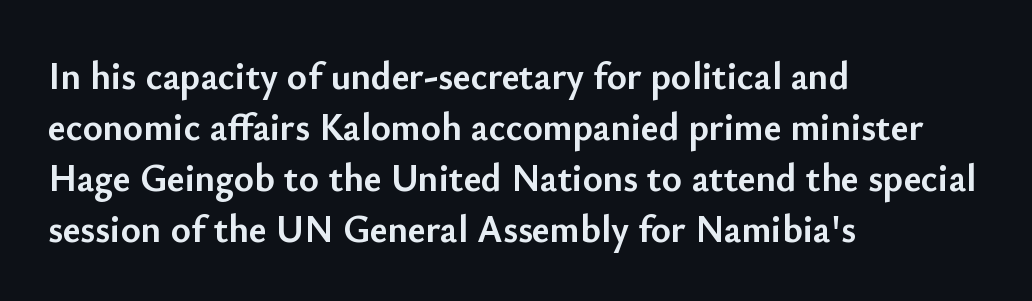
The image shows 38 px semibold sans-serif type, upright; set left-aligned, normal line spacing (1.34x), normal letter spacing, not underlined; low stroke contrast and a small x-height.
